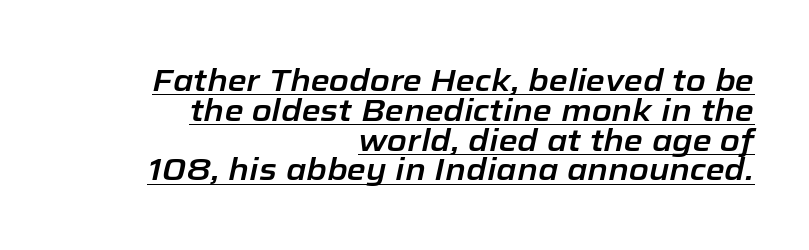
Q: Is the text italic (slanted)? A: Yes, it leans right by about 12 degrees.
Q: Is the text underlined? A: Yes.
Q: How is the paragraph aligned? A: Right-aligned.
Q: Is the spacing between letters normal or unusually wide? A: Normal.
Q: Is the spacing between lines tight, normal or loose? A: Tight.
Q: Width (condensed, normal, or wide)? A: Normal.
Q: Stroke contrast? A: Low.
Q: x-height? A: Medium.
Q: Monospaced? A: No.
